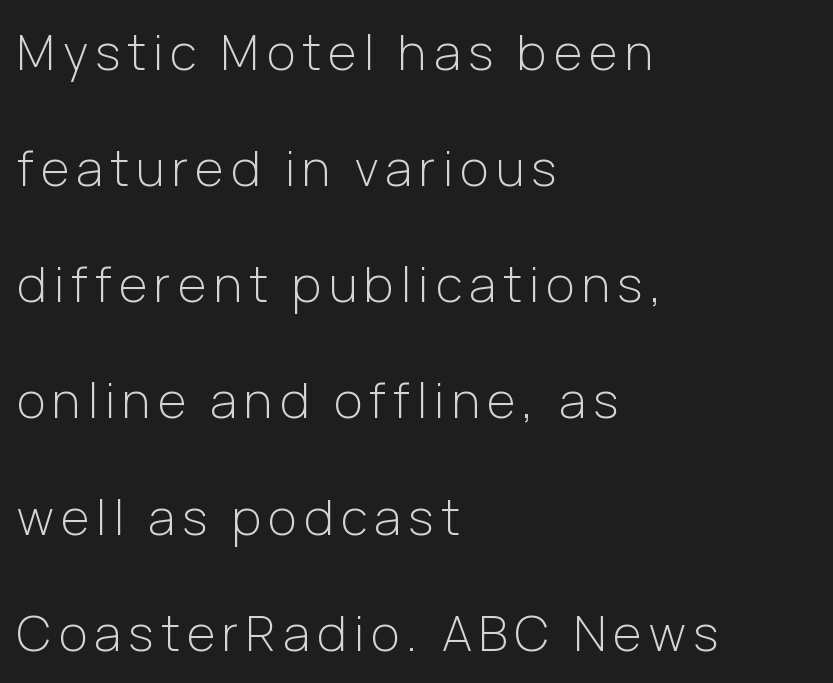
{"serif": "no", "italic": "no", "bold": "no", "weight": "light", "width": "normal", "stroke_contrast": "low", "x_height": "medium", "monospaced": "no", "underline": "no", "align": "left", "line_spacing": "loose", "line_spacing_ratio": 2.37, "glyph_px": 49}
